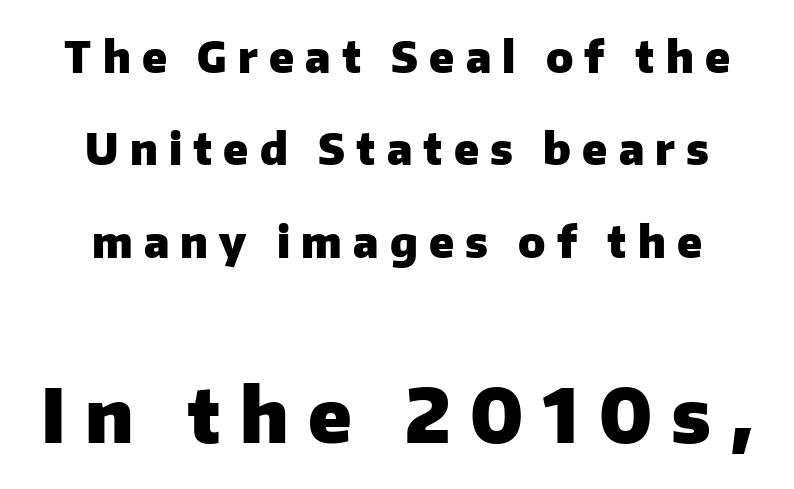
The image shows 75 px heavy sans-serif type, upright; set centered, loose line spacing (2.15x), unusually wide letter spacing (+0.26 em), not underlined; the second (bottom) block is 1.74x larger; low stroke contrast and a medium x-height.
